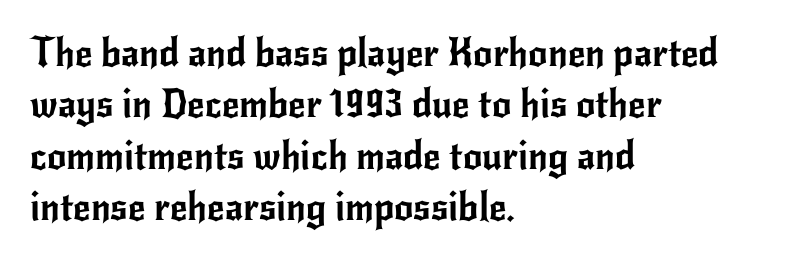
The gap between lines stays unmarked. You can tell it's not italic because the verticals are truly vertical. Here the designer chose a conventional face with non-uniform glyph widths. Does the leading feel generous? No, just average. What kind of face is this? One without serifs — a sans.
